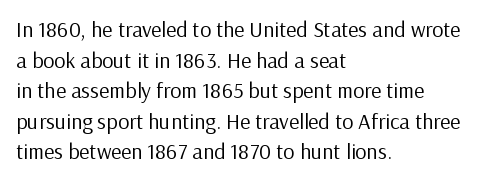
Q: Is the text bold? A: No.
Q: Is the text italic (slanted)? A: No, it is upright.
Q: Is the text underlined? A: No.
Q: How is the paragraph aligned? A: Left-aligned.
Q: Is the spacing between letters normal or unusually wide? A: Normal.
Q: Is the spacing between lines tight, normal or loose? A: Normal.
